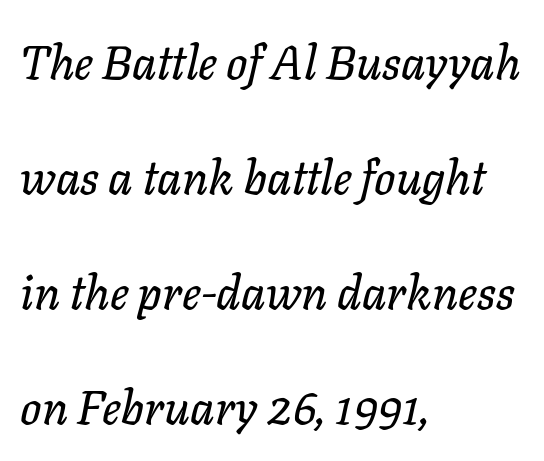
Lines of text with bare space underneath. Note the varied advance widths — an 'i' is clearly narrower than an 'm'. Tracking value appears to be zero — textbook default spacing. The whole block is typeset with a tilt. Visually the block forms a straight wall on the left and a jagged coastline on the right.
